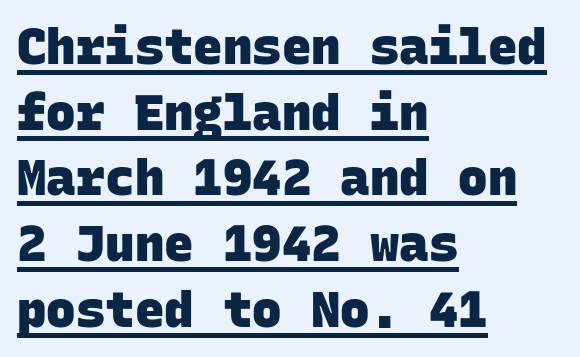
{"serif": "no", "bold": "yes", "weight": "heavy", "width": "normal", "stroke_contrast": "low", "x_height": "large", "monospaced": "yes", "underline": "yes", "align": "left", "line_spacing": "normal", "line_spacing_ratio": 1.34, "letter_spacing": "normal", "letter_spacing_em": 0.0, "glyph_px": 49}
